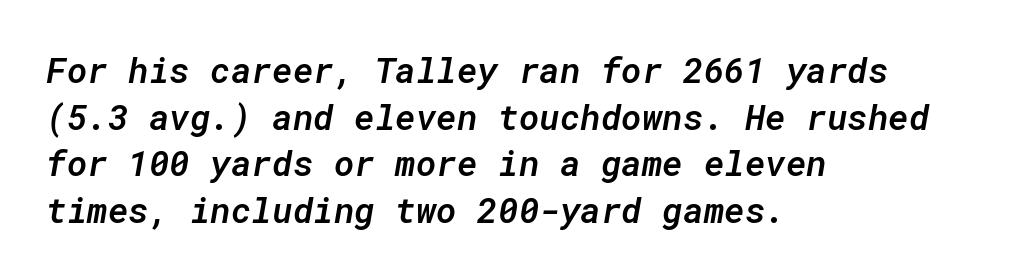
Q: Is the text bold? A: Semi-bold.
Q: Is the text italic (slanted)? A: Yes, it leans right by about 10 degrees.
Q: Is the text underlined? A: No.
Q: How is the paragraph aligned? A: Left-aligned.
Q: Is the spacing between letters normal or unusually wide? A: Normal.
Q: Is the spacing between lines tight, normal or loose? A: Normal.
Q: Width (condensed, normal, or wide)? A: Normal.
Q: Stroke contrast? A: Low.
Q: x-height? A: Medium.
Q: Monospaced? A: Yes.
